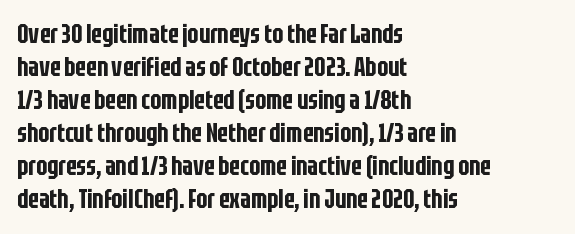
Q: Is the text italic (slanted)? A: No, it is upright.
Q: Is the text underlined? A: No.
Q: How is the paragraph aligned? A: Left-aligned.
Q: Is the spacing between letters normal or unusually wide? A: Normal.
Q: Is the spacing between lines tight, normal or loose? A: Normal.
